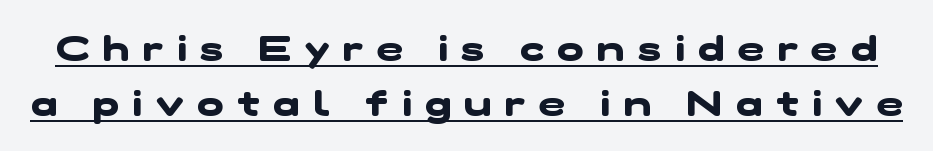
{"serif": "no", "bold": "yes", "weight": "heavy", "width": "wide", "stroke_contrast": "low", "x_height": "medium", "monospaced": "no", "underline": "yes", "line_spacing": "normal", "line_spacing_ratio": 1.57, "letter_spacing": "wide", "letter_spacing_em": 0.39, "glyph_px": 35}
